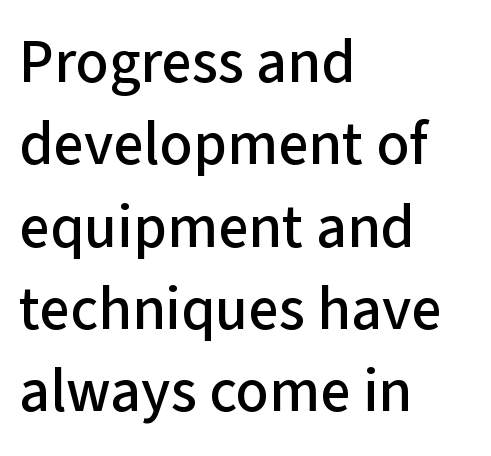
{"serif": "no", "italic": "no", "width": "normal", "stroke_contrast": "low", "x_height": "medium", "monospaced": "no", "underline": "no", "align": "left", "line_spacing": "normal", "line_spacing_ratio": 1.35, "letter_spacing": "normal", "letter_spacing_em": 0.0, "glyph_px": 61}
